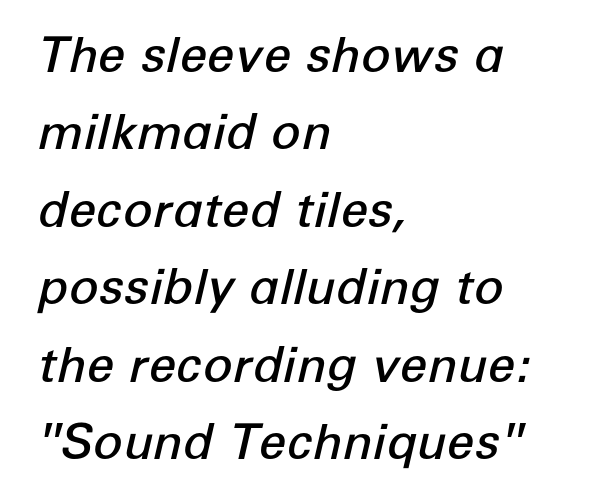
Q: Is the text bold? A: Semi-bold.
Q: Is the text italic (slanted)? A: Yes, it leans right by about 12 degrees.
Q: Is the text underlined? A: No.
Q: How is the paragraph aligned? A: Left-aligned.
Q: Is the spacing between letters normal or unusually wide? A: Normal.
Q: Is the spacing between lines tight, normal or loose? A: Normal.
Q: Width (condensed, normal, or wide)? A: Normal.
Q: Stroke contrast? A: Low.
Q: x-height? A: Medium.
Q: Monospaced? A: No.
